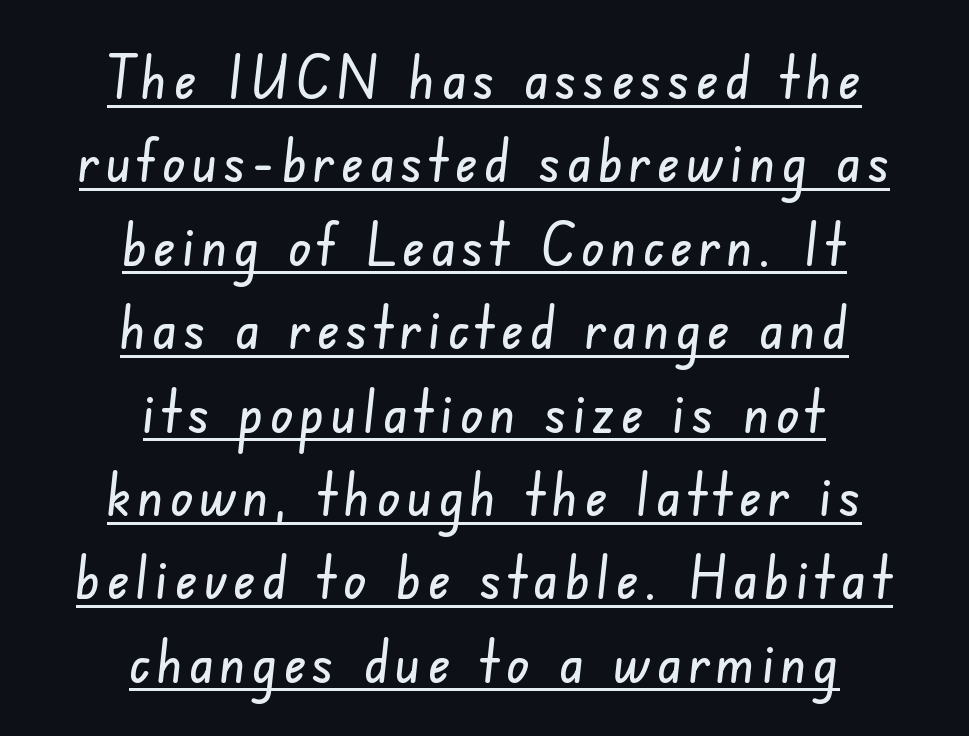
Q: Is the typeface a serif or a sans-serif typeface? A: Sans-serif.
Q: Is the text underlined? A: Yes.
Q: How is the paragraph aligned? A: Centered.
Q: Is the spacing between lines tight, normal or loose? A: Normal.
Q: Width (condensed, normal, or wide)? A: Condensed.
Q: Stroke contrast? A: Low.
Q: x-height? A: Small.
Q: Monospaced? A: No.
